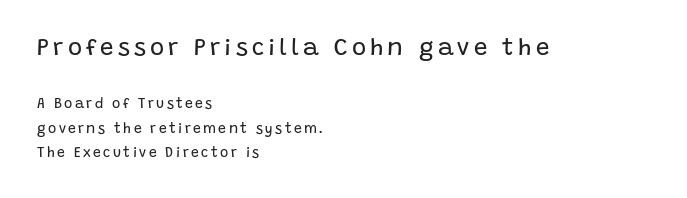
{"italic": "no", "bold": "no", "underline": "no", "align": "left", "line_spacing_ratio": 1.72, "larger_block": "first", "size_ratio": 1.71, "glyph_px": 24}
